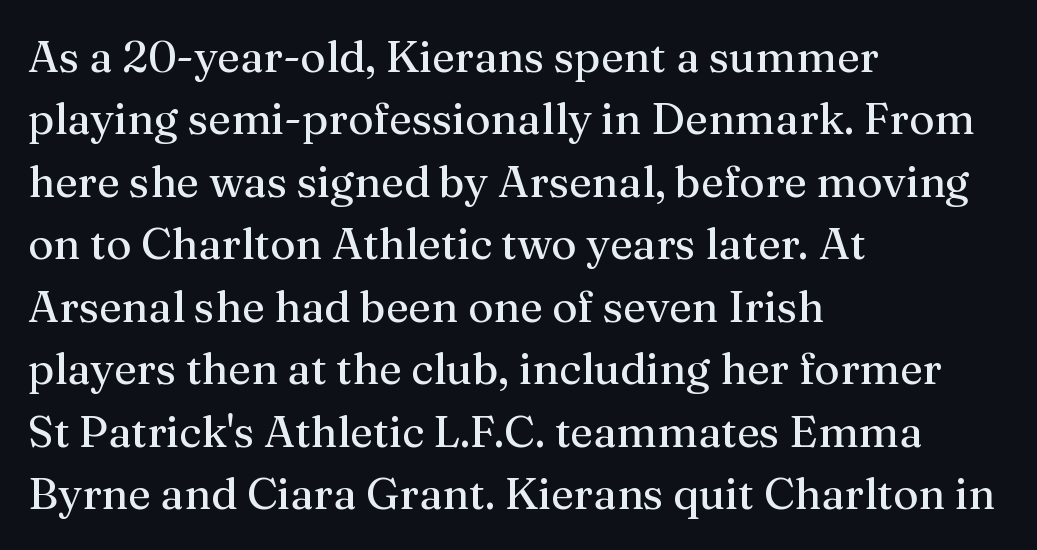
Q: Is the text bold? A: No.
Q: Is the text italic (slanted)? A: No, it is upright.
Q: Is the typeface a serif or a sans-serif typeface? A: Serif.
Q: Is the text underlined? A: No.
Q: How is the paragraph aligned? A: Left-aligned.
Q: Is the spacing between letters normal or unusually wide? A: Normal.
Q: Is the spacing between lines tight, normal or loose? A: Normal.
Q: Width (condensed, normal, or wide)? A: Normal.
Q: Stroke contrast? A: Medium.
Q: x-height? A: Medium.
Q: Monospaced? A: No.
